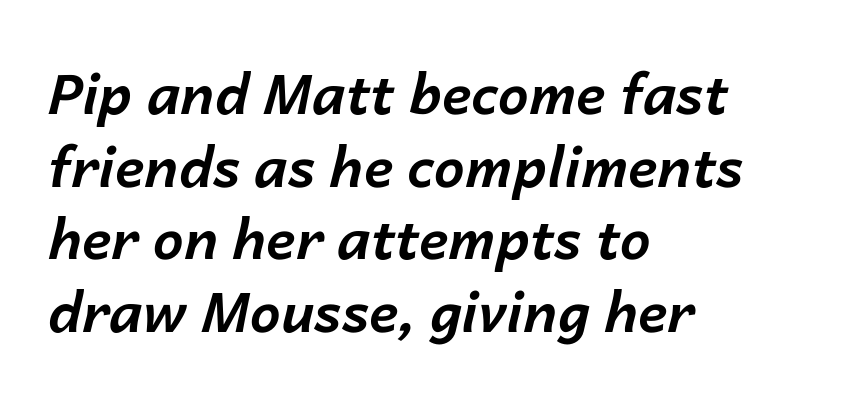
Nothing unusual about the tracking: characters are spaced as the font intends. Spacing verdict: proportional, widths tailored to each character. The rendering anchors every line to the left-hand side. The lines sit at an ordinary, default distance from one another. The whole block is typeset with a tilt.
